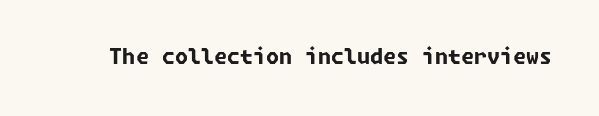
Q: Is the text bold? A: Yes.
Q: Is the text underlined? A: No.
Q: Is the spacing between letters normal or unusually wide? A: Normal.
